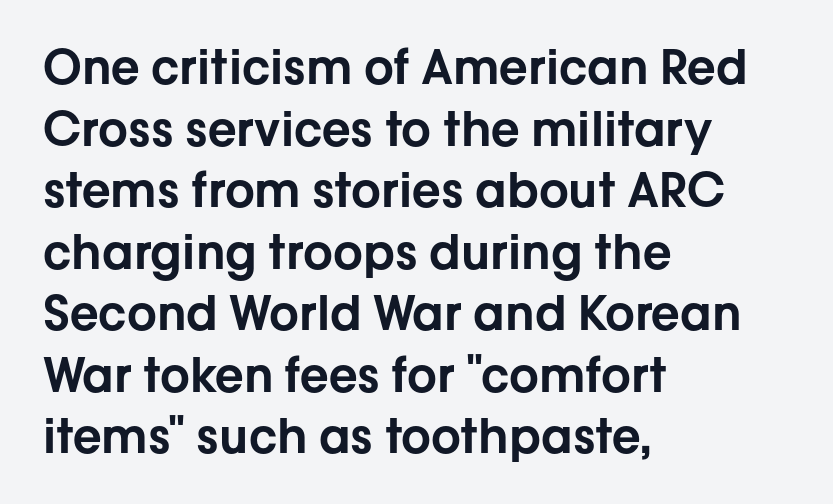
What stands out about the letter spacing? Nothing — it is the standard amount. A typesetter would mark this as roman, not italic. Each line starts at the same left margin while the right side varies. The rendering shows plain stroke endings on the letterforms — a sans-serif design. Here the designer chose a conventional face with non-uniform glyph widths. The zone under the glyphs is completely vacant.
